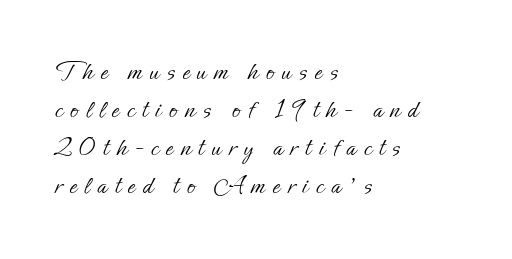
The image shows 27 px text type; set left-aligned, normal line spacing (1.41x), unusually wide letter spacing (+0.28 em), not underlined.
